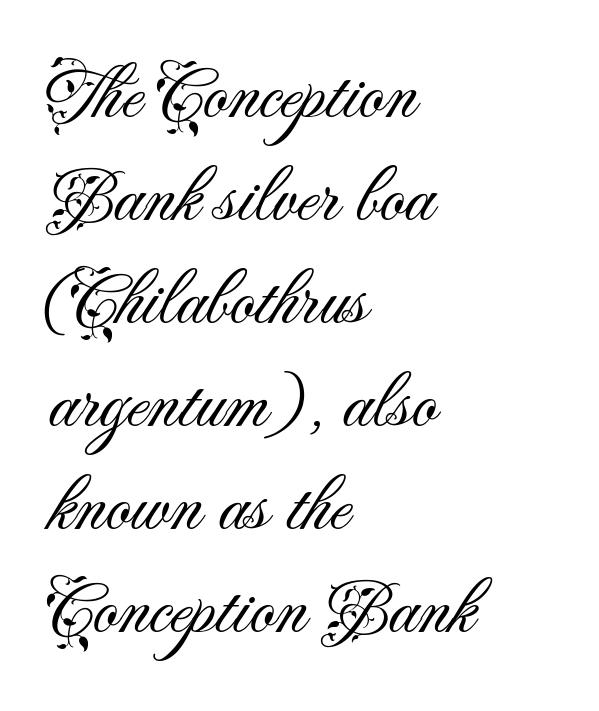
Q: Is the text bold? A: No.
Q: Is the text italic (slanted)? A: Yes.
Q: Is the typeface a serif or a sans-serif typeface? A: Sans-serif.
Q: Is the text underlined? A: No.
Q: How is the paragraph aligned? A: Left-aligned.
Q: Is the spacing between letters normal or unusually wide? A: Normal.
Q: Is the spacing between lines tight, normal or loose? A: Normal.
Q: Width (condensed, normal, or wide)? A: Normal.
Q: Stroke contrast? A: Medium.
Q: x-height? A: Small.
Q: Monospaced? A: No.
